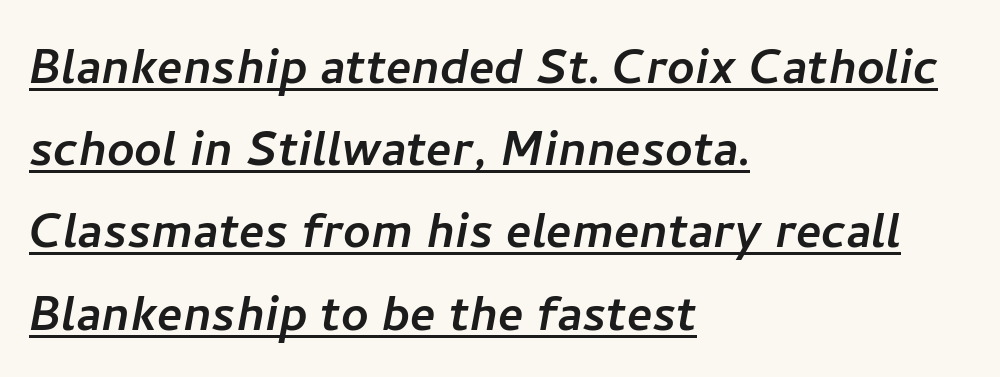
{"serif": "no", "width": "normal", "stroke_contrast": "low", "x_height": "medium", "monospaced": "no", "underline": "yes", "align": "left", "line_spacing": "normal", "line_spacing_ratio": 1.37, "letter_spacing": "normal", "letter_spacing_em": 0.0, "glyph_px": 60}
